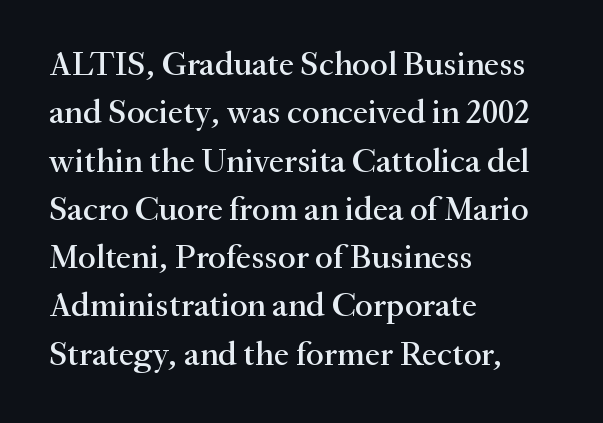
Q: Is the text italic (slanted)? A: No, it is upright.
Q: Is the typeface a serif or a sans-serif typeface? A: Serif.
Q: Is the text underlined? A: No.
Q: How is the paragraph aligned? A: Left-aligned.
Q: Is the spacing between letters normal or unusually wide? A: Normal.
Q: Is the spacing between lines tight, normal or loose? A: Normal.
Q: Width (condensed, normal, or wide)? A: Normal.
Q: Stroke contrast? A: Medium.
Q: x-height? A: Small.
Q: Monospaced? A: No.
